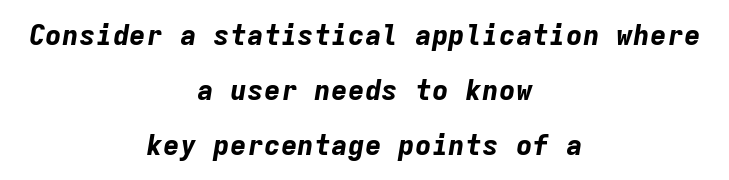
Q: Is the text bold? A: Yes.
Q: Is the text italic (slanted)? A: Yes, it leans right by about 9 degrees.
Q: Is the text underlined? A: No.
Q: How is the paragraph aligned? A: Centered.
Q: Is the spacing between letters normal or unusually wide? A: Normal.
Q: Is the spacing between lines tight, normal or loose? A: Loose.
Q: Width (condensed, normal, or wide)? A: Normal.
Q: Stroke contrast? A: Low.
Q: x-height? A: Medium.
Q: Monospaced? A: Yes.
